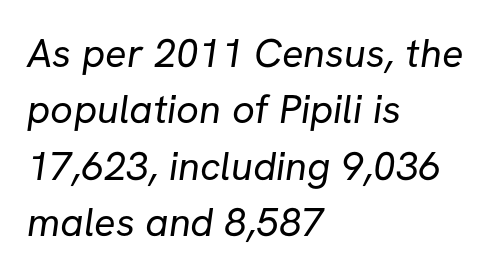
{"serif": "no", "bold": "no", "weight": "regular", "width": "normal", "stroke_contrast": "low", "x_height": "medium", "monospaced": "no", "underline": "no", "align": "left", "line_spacing": "normal", "line_spacing_ratio": 1.41, "letter_spacing": "normal", "letter_spacing_em": 0.0, "glyph_px": 40}
